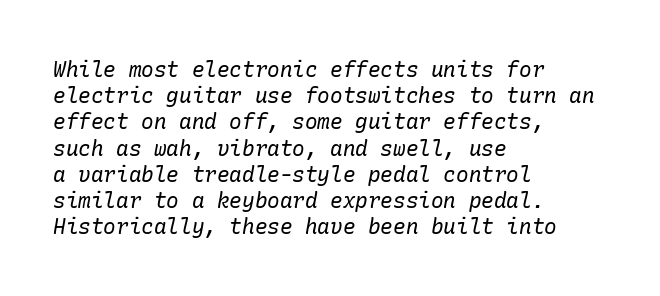
The image shows 21 px text type, italic (leaning right); set left-aligned, normal line spacing (1.25x), normal letter spacing, not underlined.
